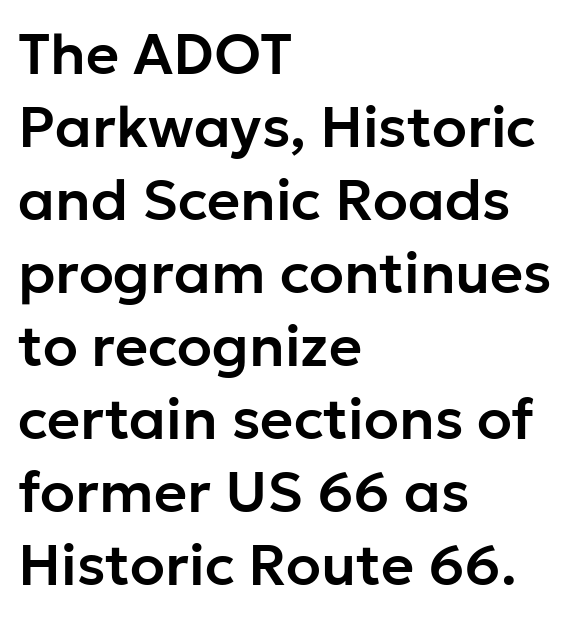
{"serif": "no", "italic": "no", "width": "normal", "stroke_contrast": "low", "x_height": "medium", "monospaced": "no", "underline": "no", "align": "left", "line_spacing": "normal", "line_spacing_ratio": 1.28, "letter_spacing": "normal", "letter_spacing_em": 0.0, "glyph_px": 57}
